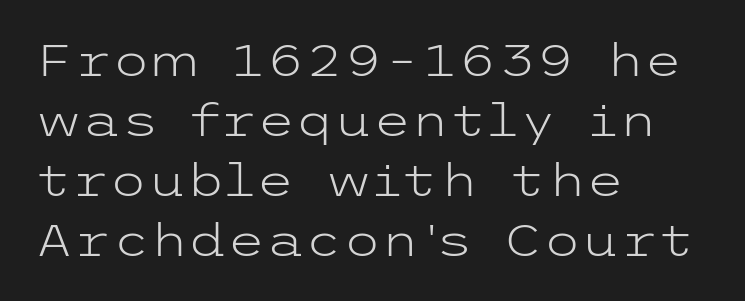
Q: Is the text bold? A: No.
Q: Is the text italic (slanted)? A: No, it is upright.
Q: Is the typeface a serif or a sans-serif typeface? A: Sans-serif.
Q: Is the text underlined? A: No.
Q: How is the paragraph aligned? A: Left-aligned.
Q: Is the spacing between letters normal or unusually wide? A: Normal.
Q: Is the spacing between lines tight, normal or loose? A: Normal.
Q: Width (condensed, normal, or wide)? A: Wide.
Q: Stroke contrast? A: Low.
Q: x-height? A: Medium.
